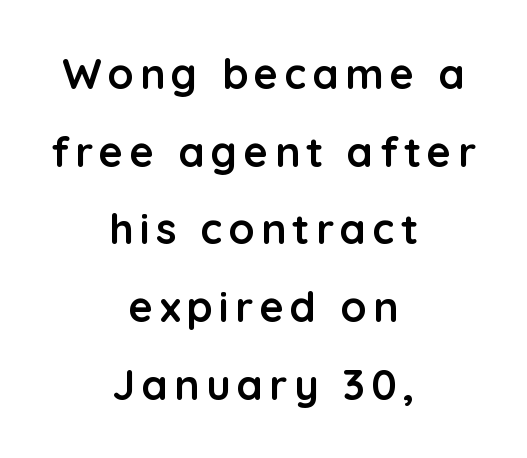
The image shows 42 px semibold sans-serif type, upright; set centered, line spacing 1.85x, not underlined; low stroke contrast and a medium x-height.
